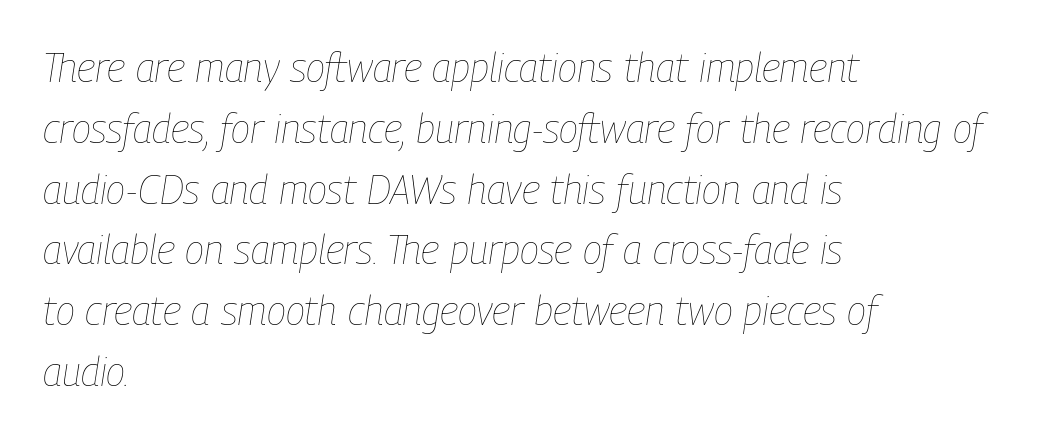
Q: Is the text bold? A: No.
Q: Is the text italic (slanted)? A: Yes, it leans right by about 9 degrees.
Q: Is the text underlined? A: No.
Q: How is the paragraph aligned? A: Left-aligned.
Q: Is the spacing between letters normal or unusually wide? A: Normal.
Q: Is the spacing between lines tight, normal or loose? A: Normal.
Q: Width (condensed, normal, or wide)? A: Condensed.
Q: Stroke contrast? A: Low.
Q: x-height? A: Medium.
Q: Monospaced? A: No.
